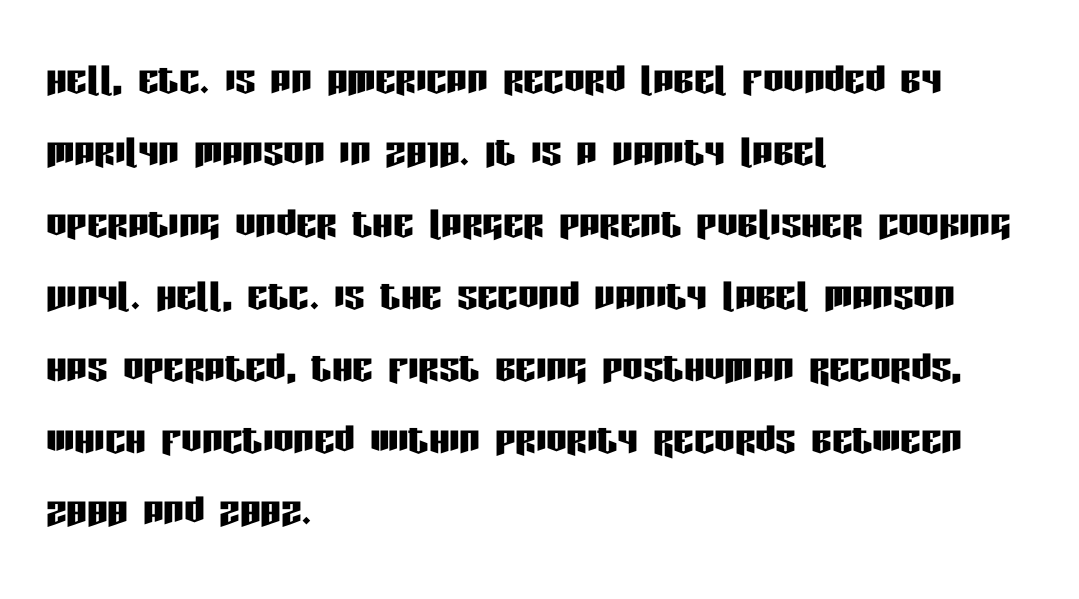
Q: Is the text italic (slanted)? A: No, it is upright.
Q: Is the typeface a serif or a sans-serif typeface? A: Sans-serif.
Q: Is the text underlined? A: No.
Q: How is the paragraph aligned? A: Left-aligned.
Q: Is the spacing between letters normal or unusually wide? A: Normal.
Q: Is the spacing between lines tight, normal or loose? A: Normal.
Q: Width (condensed, normal, or wide)? A: Condensed.
Q: Stroke contrast? A: Low.
Q: x-height? A: Large.
Q: Monospaced? A: No.
